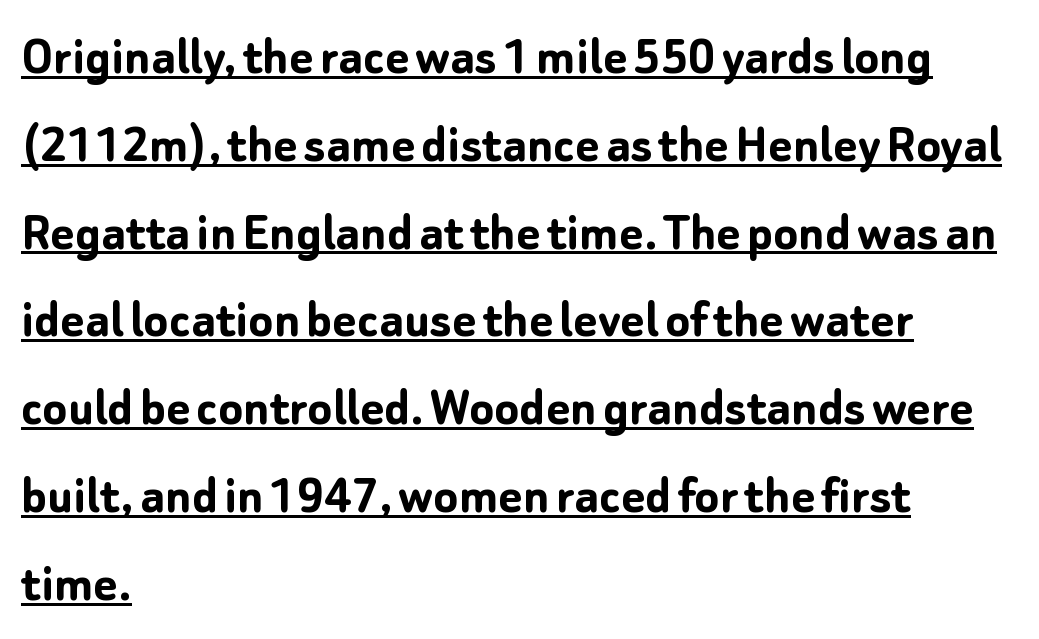
Q: Is the text bold? A: Yes.
Q: Is the text italic (slanted)? A: No, it is upright.
Q: Is the typeface a serif or a sans-serif typeface? A: Sans-serif.
Q: Is the text underlined? A: Yes.
Q: How is the paragraph aligned? A: Left-aligned.
Q: Is the spacing between letters normal or unusually wide? A: Normal.
Q: Is the spacing between lines tight, normal or loose? A: Normal.
Q: Width (condensed, normal, or wide)? A: Normal.
Q: Stroke contrast? A: Low.
Q: x-height? A: Medium.
Q: Monospaced? A: No.
